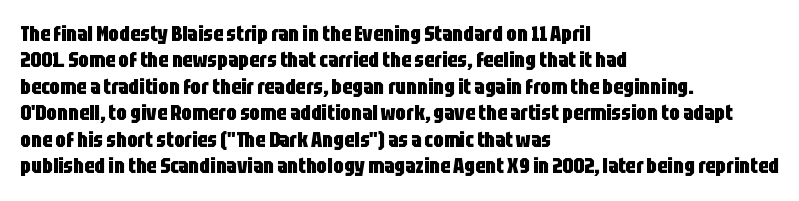
Q: Is the text bold? A: Yes.
Q: Is the text italic (slanted)? A: No, it is upright.
Q: Is the text underlined? A: No.
Q: How is the paragraph aligned? A: Left-aligned.
Q: Is the spacing between letters normal or unusually wide? A: Normal.
Q: Is the spacing between lines tight, normal or loose? A: Normal.
